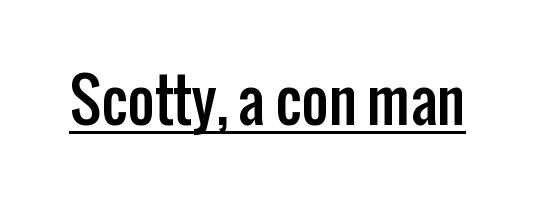
Q: Is the text italic (slanted)? A: No, it is upright.
Q: Is the typeface a serif or a sans-serif typeface? A: Sans-serif.
Q: Is the text underlined? A: Yes.
Q: Is the spacing between letters normal or unusually wide? A: Normal.
Q: Width (condensed, normal, or wide)? A: Condensed.
Q: Stroke contrast? A: Low.
Q: x-height? A: Medium.
Q: Monospaced? A: No.
